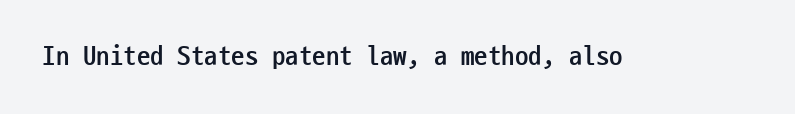
{"italic": "no", "bold": "yes", "underline": "no", "letter_spacing": "normal", "letter_spacing_em": 0.0, "glyph_px": 27}
